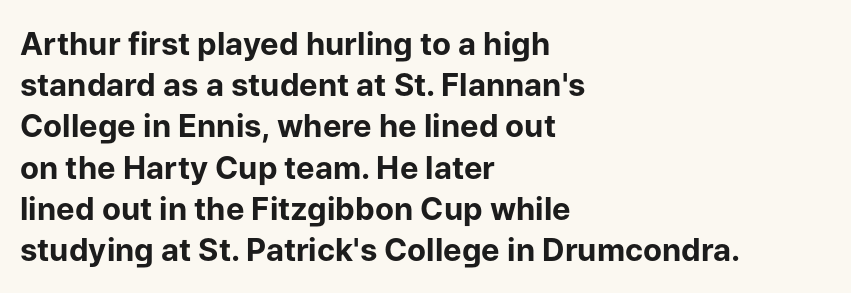
{"serif": "no", "italic": "no", "bold": "yes", "weight": "bold", "width": "normal", "stroke_contrast": "low", "x_height": "medium", "monospaced": "no", "underline": "no", "align": "left", "line_spacing": "normal", "line_spacing_ratio": 1.33, "letter_spacing": "normal", "letter_spacing_em": 0.0, "glyph_px": 31}
